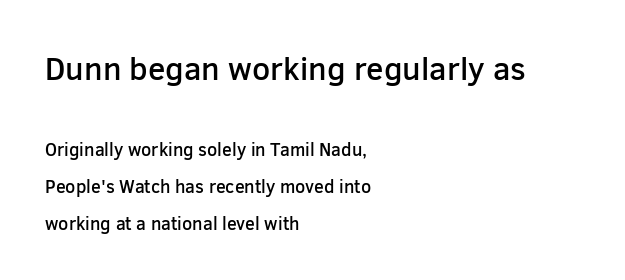
{"serif": "no", "italic": "no", "bold": "semi", "weight": "semibold", "width": "normal", "stroke_contrast": "low", "x_height": "medium", "monospaced": "no", "underline": "no", "align": "left", "line_spacing": "loose", "line_spacing_ratio": 2.05, "letter_spacing": "normal", "letter_spacing_em": 0.0, "larger_block": "first", "size_ratio": 1.78, "glyph_px": 32}
